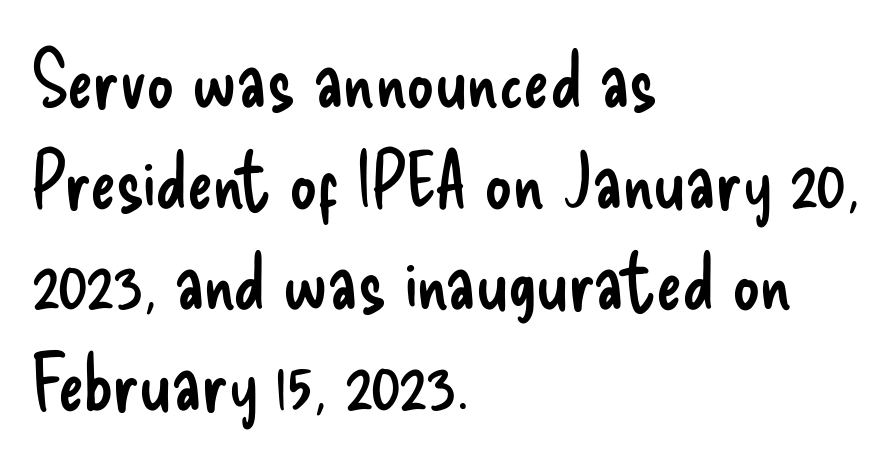
The passage shown is not bold in any degree. Reading down the block, your eye returns to a fixed left position each line. It's the straight-up-and-down kind of type. Lines of text with bare space underneath. Unlike a traditional serif, this face leaves its strokes unadorned. Line spacing here is normal.
